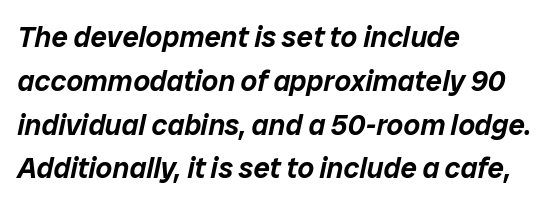
The image shows 29 px text type, italic (leaning right); set left-aligned, normal line spacing (1.51x), normal letter spacing, not underlined; low stroke contrast and a medium x-height.
